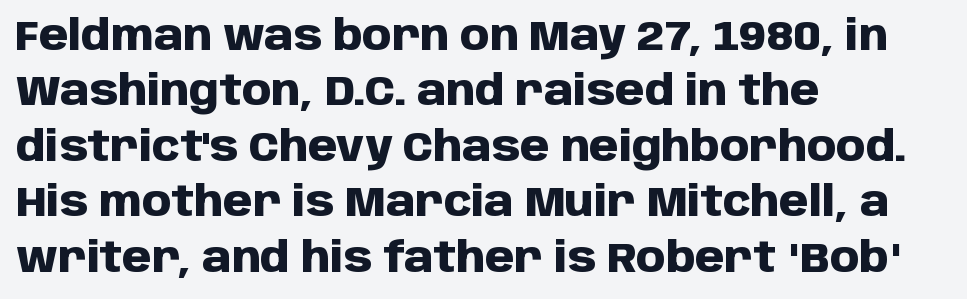
Q: Is the text bold? A: Yes.
Q: Is the text italic (slanted)? A: No, it is upright.
Q: Is the typeface a serif or a sans-serif typeface? A: Sans-serif.
Q: Is the text underlined? A: No.
Q: How is the paragraph aligned? A: Left-aligned.
Q: Is the spacing between letters normal or unusually wide? A: Normal.
Q: Is the spacing between lines tight, normal or loose? A: Normal.
Q: Width (condensed, normal, or wide)? A: Normal.
Q: Stroke contrast? A: Low.
Q: x-height? A: Large.
Q: Monospaced? A: No.
